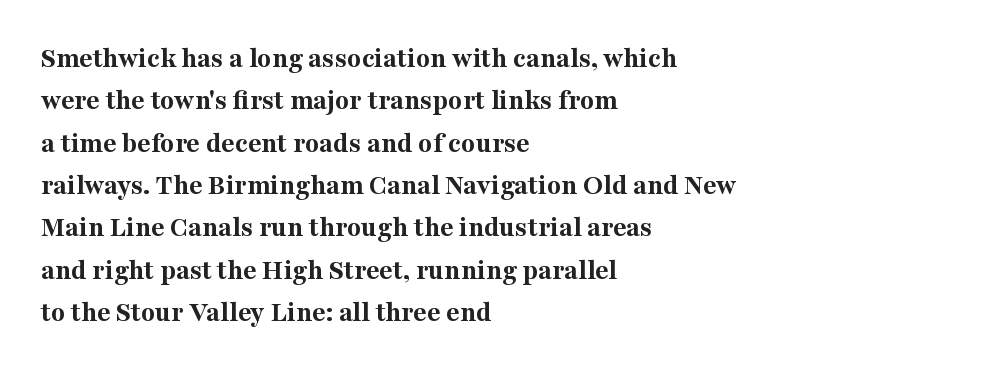
The image shows 29 px bold serif type, upright; set left-aligned, normal line spacing (1.46x), normal letter spacing, not underlined; medium stroke contrast and a medium x-height.
